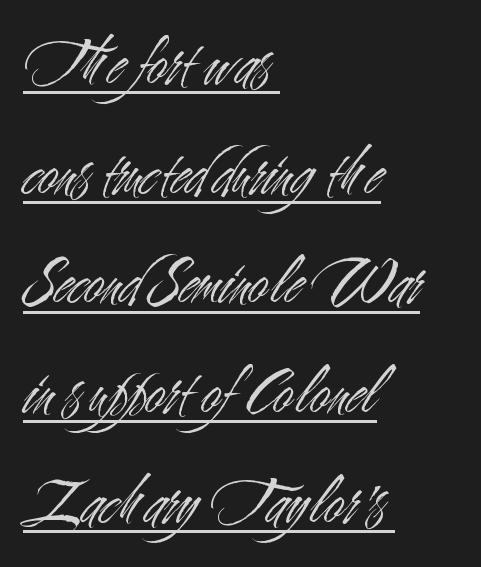
The font is comparable to plain body text, perhaps lighter. Each letter keeps its own natural width here, so spacing adapts to shape. The rendered words wear a rule along their underside.
